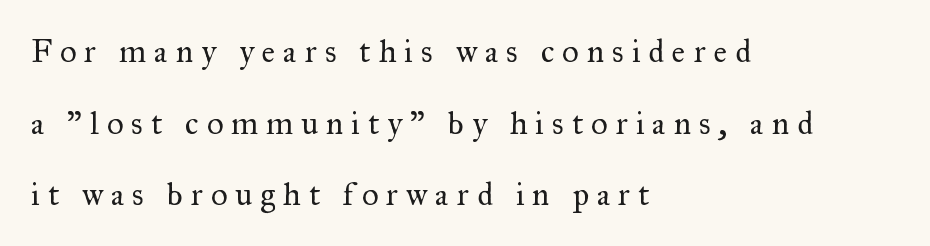
The image shows 32 px regular-weight serif type, upright; set left-aligned, loose line spacing (2.24x), unusually wide letter spacing (+0.25 em), not underlined; medium stroke contrast and a small x-height.
